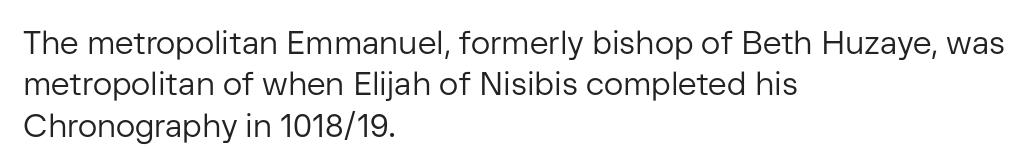
The image shows 32 px regular-weight sans-serif type, upright; set left-aligned, normal line spacing (1.29x), normal letter spacing, not underlined; low stroke contrast and a medium x-height.
